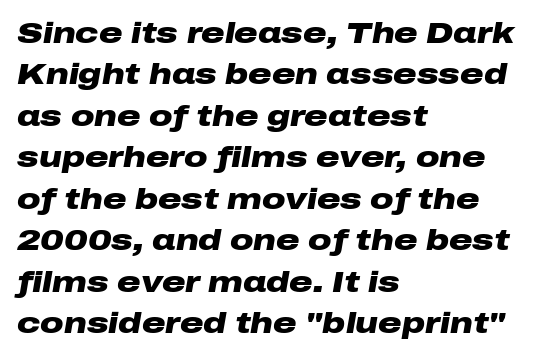
The image shows 29 px heavy, wide type, italic (leaning right); set left-aligned, normal line spacing (1.43x), normal letter spacing, not underlined; low stroke contrast and a medium x-height.
